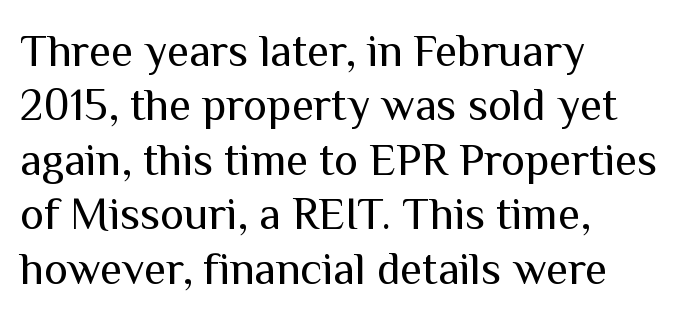
The image shows 45 px regular-weight sans-serif type, upright; set left-aligned, line spacing 1.21x, normal letter spacing, not underlined; medium stroke contrast and a medium x-height.
